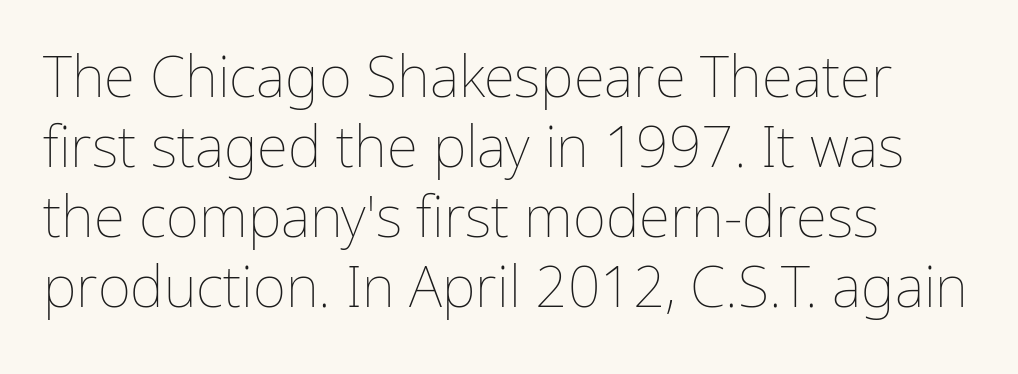
Counters stay open thanks to moderate or lighter strokes. Anything drawn beneath the words? Only blank space. The horizontal fit of the characters is conventional and even. Horizontal alignment here is leftward, the default for most running prose.
